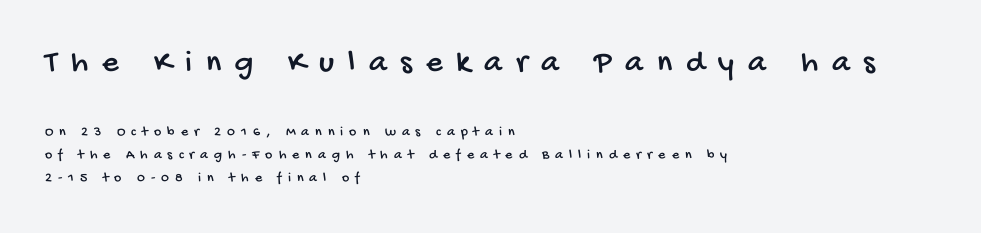
Q: Is the typeface a serif or a sans-serif typeface? A: Sans-serif.
Q: Is the text underlined? A: No.
Q: How is the paragraph aligned? A: Left-aligned.
Q: Is the spacing between letters normal or unusually wide? A: Unusually wide.
Q: Is the spacing between lines tight, normal or loose? A: Normal.
Q: Which block of text is set in a larger size, the first (top) or the second (bottom)? A: The first (top) one.
Q: Width (condensed, normal, or wide)? A: Condensed.
Q: Stroke contrast? A: Low.
Q: x-height? A: Large.
Q: Monospaced? A: No.
